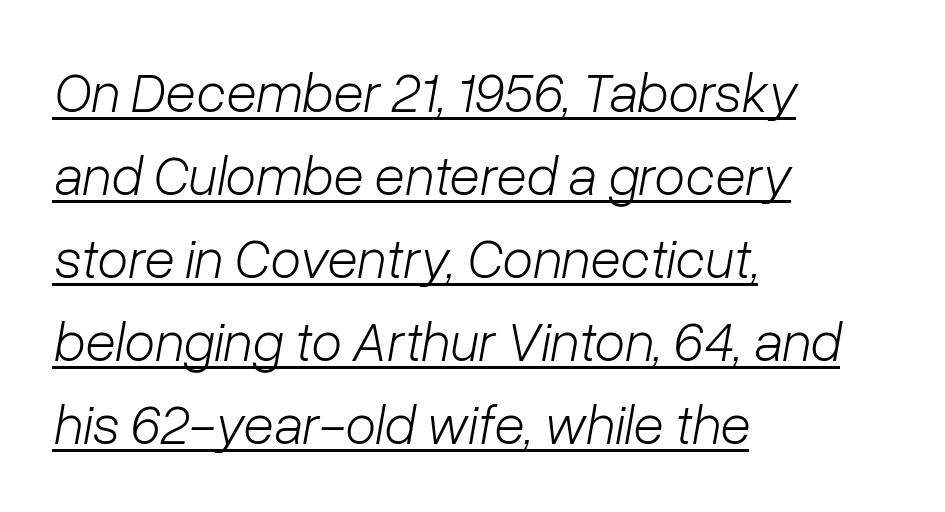
Emphasis-style slanted type is in use. Students, observe the line beneath the letters — that is underlining. The typesetter chose a ragged-right arrangement here. This sample uses plain, unmodified letter spacing. Counters stay open thanks to moderate or lighter strokes. Quick note: interline space is typical.
